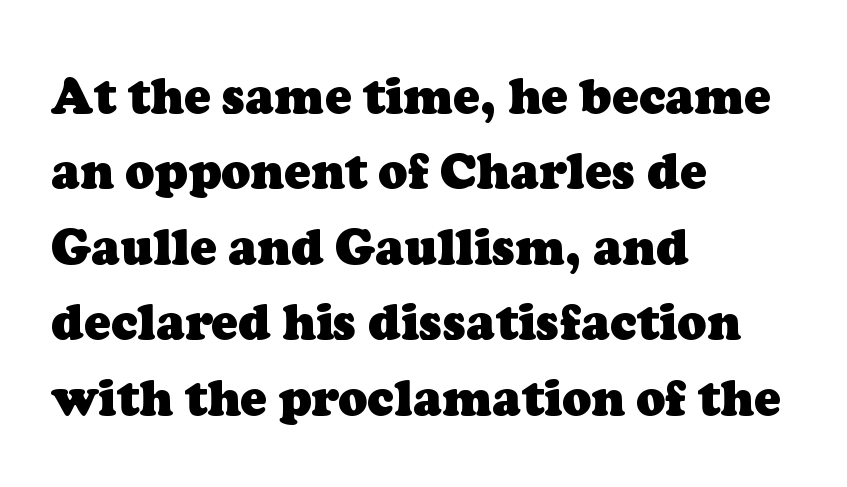
{"serif": "yes", "bold": "yes", "weight": "heavy", "width": "normal", "stroke_contrast": "low", "x_height": "medium", "monospaced": "no", "underline": "no", "align": "left", "line_spacing": "normal", "line_spacing_ratio": 1.54, "letter_spacing": "normal", "letter_spacing_em": 0.0, "glyph_px": 49}
